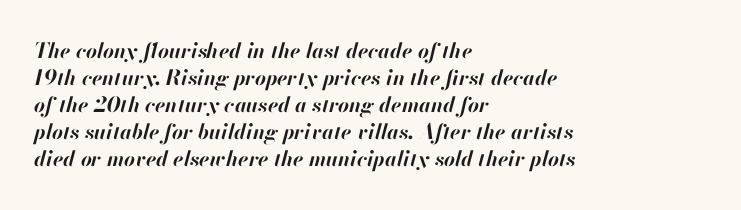
Q: Is the text bold? A: Yes.
Q: Is the text italic (slanted)? A: Yes, it leans right by about 13 degrees.
Q: Is the text underlined? A: No.
Q: How is the paragraph aligned? A: Left-aligned.
Q: Is the spacing between letters normal or unusually wide? A: Normal.
Q: Is the spacing between lines tight, normal or loose? A: Normal.
